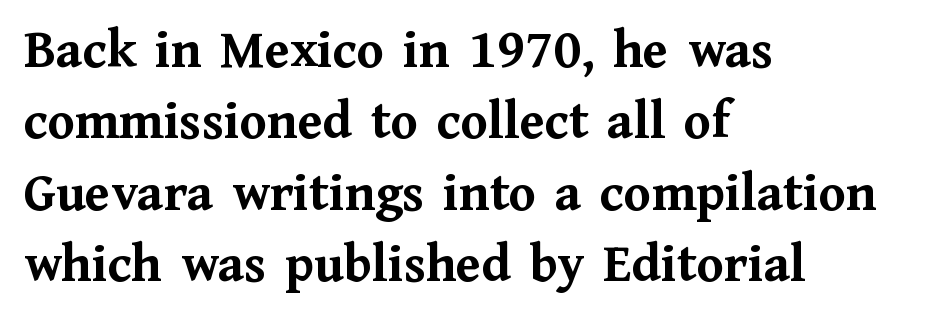
{"serif": "yes", "italic": "no", "bold": "yes", "weight": "semibold", "width": "normal", "stroke_contrast": "medium", "x_height": "medium", "monospaced": "no", "underline": "no", "align": "left", "line_spacing": "normal", "line_spacing_ratio": 1.3, "letter_spacing": "normal", "letter_spacing_em": 0.0, "glyph_px": 55}
